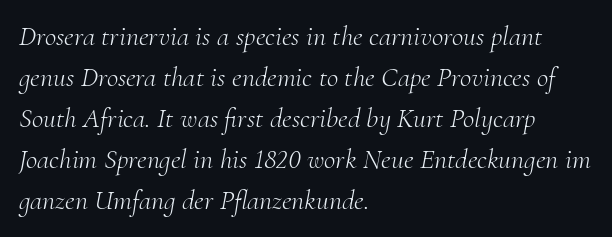
{"serif": "yes", "italic": "yes", "lean": "right", "slant_degrees": 10, "bold": "no", "weight": "light", "width": "normal", "stroke_contrast": "medium", "x_height": "small", "monospaced": "no", "underline": "no", "align": "left", "line_spacing": "normal", "line_spacing_ratio": 1.46, "letter_spacing": "normal", "letter_spacing_em": 0.0, "glyph_px": 28}
